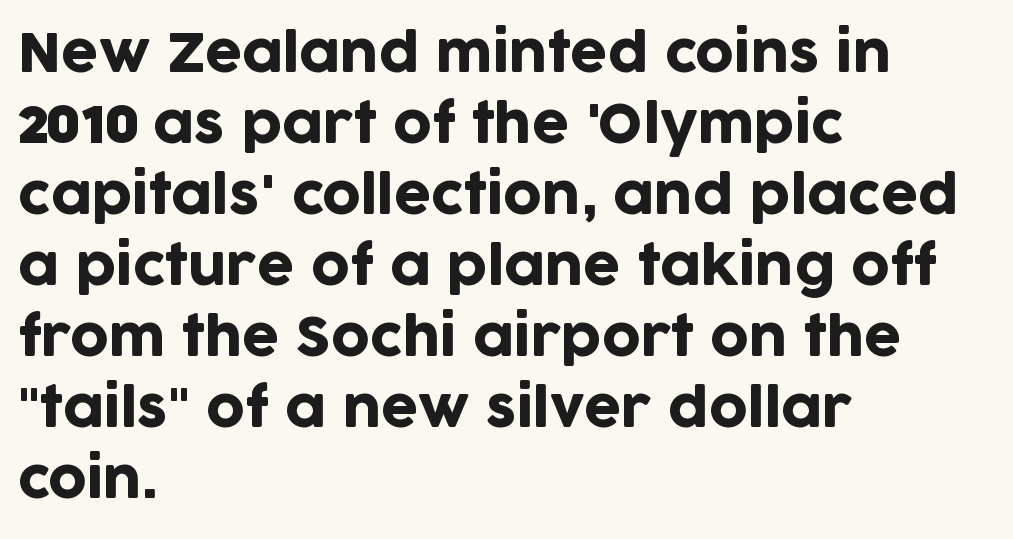
Line starts are locked; line ends wander. This sample has the flowing, uneven cadence of proportional lettering. The specimen omits any rule beneath the text block's lines. Default kerning and tracking; the words read as compact shapes. These lines are composed in type without serifs.
